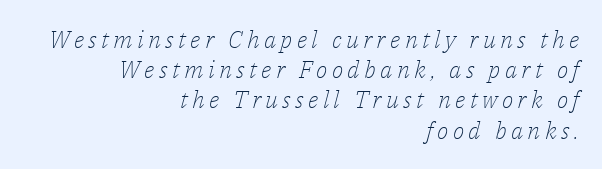
{"italic": "yes", "lean": "right", "slant_degrees": 14, "bold": "no", "underline": "no", "align": "right", "line_spacing": "normal", "line_spacing_ratio": 1.26, "glyph_px": 24}
